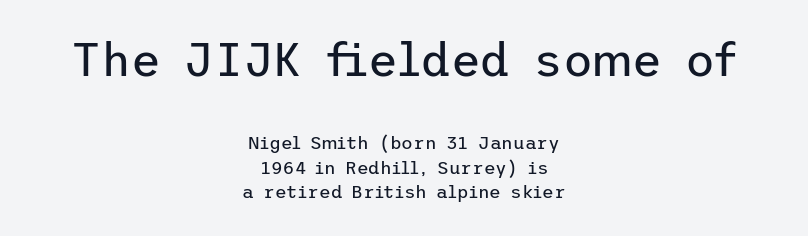
The image shows 46 px regular-weight sans-serif type, upright; set centered, normal line spacing (1.36x), normal letter spacing, not underlined; the first (top) block is 2.56x larger; low stroke contrast and a medium x-height.
